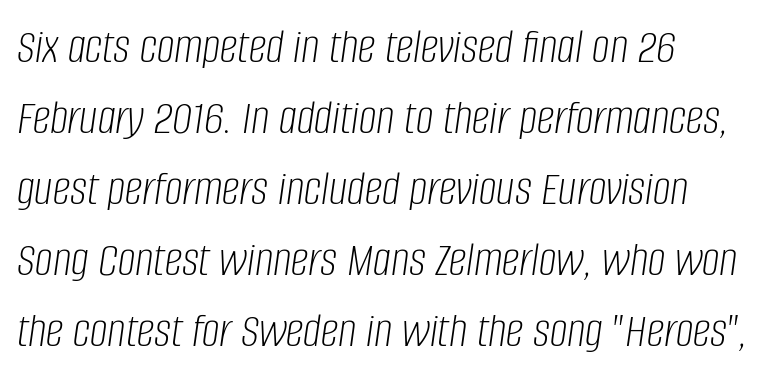
Q: Is the text bold? A: No.
Q: Is the text italic (slanted)? A: Yes, it leans right by about 8 degrees.
Q: Is the text underlined? A: No.
Q: How is the paragraph aligned? A: Left-aligned.
Q: Is the spacing between letters normal or unusually wide? A: Normal.
Q: Is the spacing between lines tight, normal or loose? A: Normal.
Q: Width (condensed, normal, or wide)? A: Condensed.
Q: Stroke contrast? A: Low.
Q: x-height? A: Large.
Q: Monospaced? A: No.
